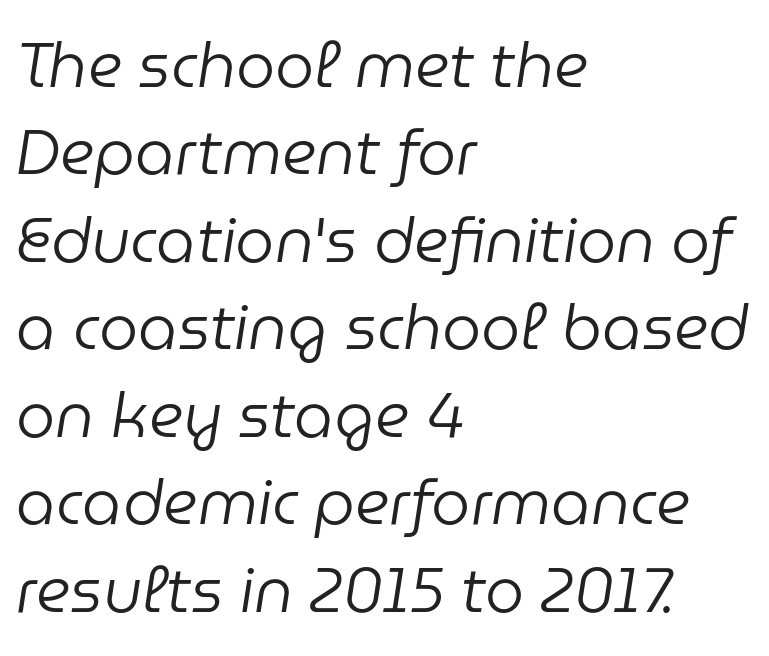
The image shows 62 px regular-weight type, italic (leaning right); set left-aligned, normal line spacing (1.41x), normal letter spacing, not underlined; low stroke contrast and a medium x-height.
